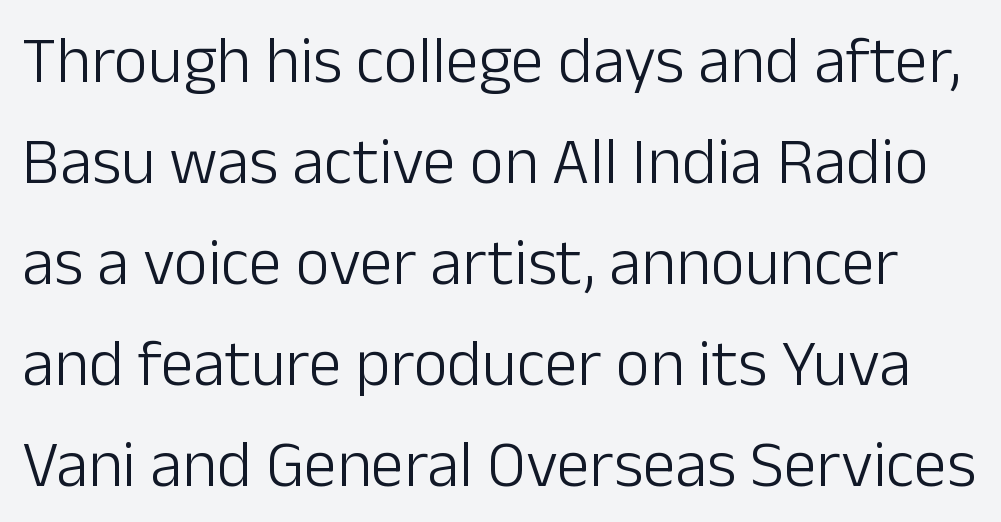
{"serif": "no", "italic": "no", "bold": "no", "weight": "light", "width": "normal", "stroke_contrast": "low", "x_height": "medium", "monospaced": "no", "underline": "no", "line_spacing": "normal", "line_spacing_ratio": 1.53, "letter_spacing": "normal", "letter_spacing_em": 0.0, "glyph_px": 66}
